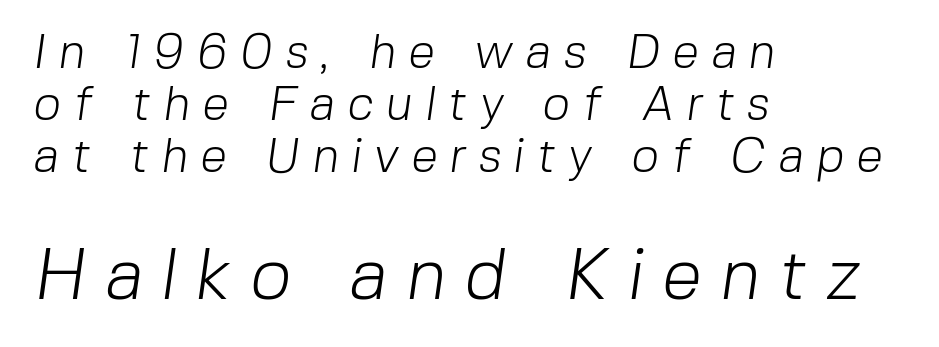
Beneath every word, the page is bare. Compared with typical body copy, the letter spacing here is much looser. Weight: in the light-to-regular range. Spacing verdict: proportional, widths tailored to each character.
